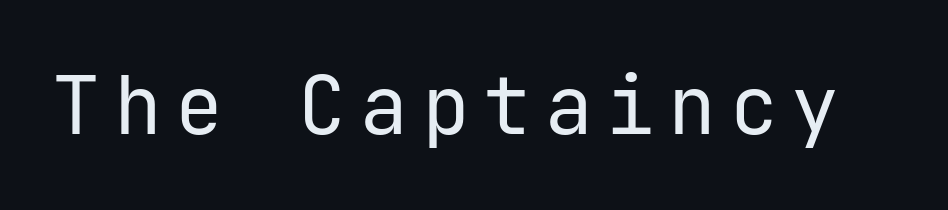
To sum up the face: it is a sans, with no serifs. Check under the words: just untouched page. The typography opts for an upright posture over an oblique one. Bold? No — there's no thickening of the strokes.
